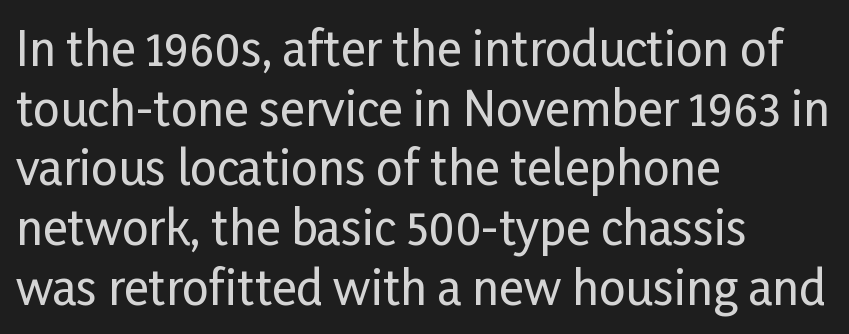
Every stem runs plumb, perpendicular to the baseline. Think of a printed novel: that variable character pitch is what you see here. A classic flush-left, rag-right setting is used for this passage. Default kerning and tracking; the words read as compact shapes.
